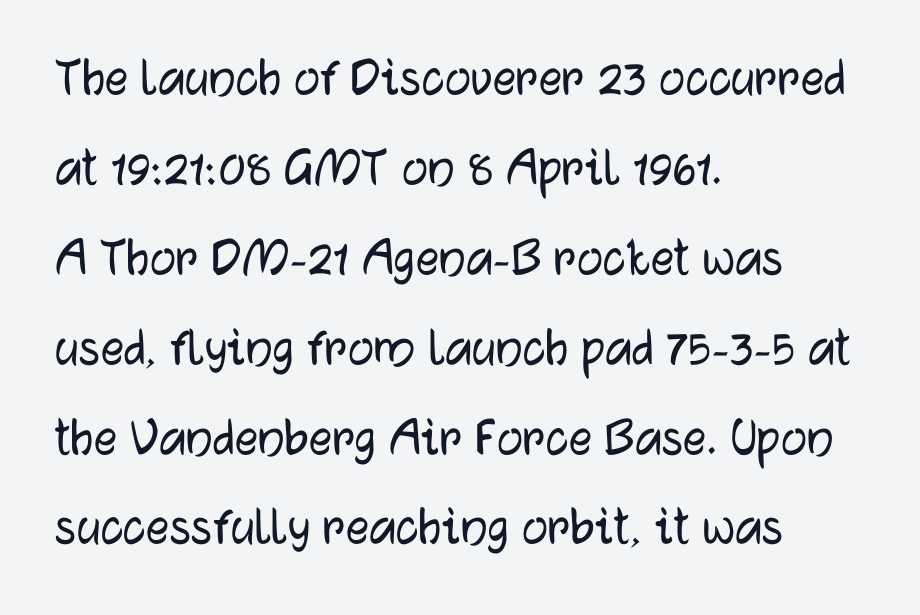
Q: Is the text italic (slanted)? A: No, it is upright.
Q: Is the typeface a serif or a sans-serif typeface? A: Sans-serif.
Q: Is the text underlined? A: No.
Q: How is the paragraph aligned? A: Left-aligned.
Q: Is the spacing between letters normal or unusually wide? A: Normal.
Q: Is the spacing between lines tight, normal or loose? A: Normal.
Q: Width (condensed, normal, or wide)? A: Normal.
Q: Stroke contrast? A: Low.
Q: x-height? A: Medium.
Q: Monospaced? A: No.
